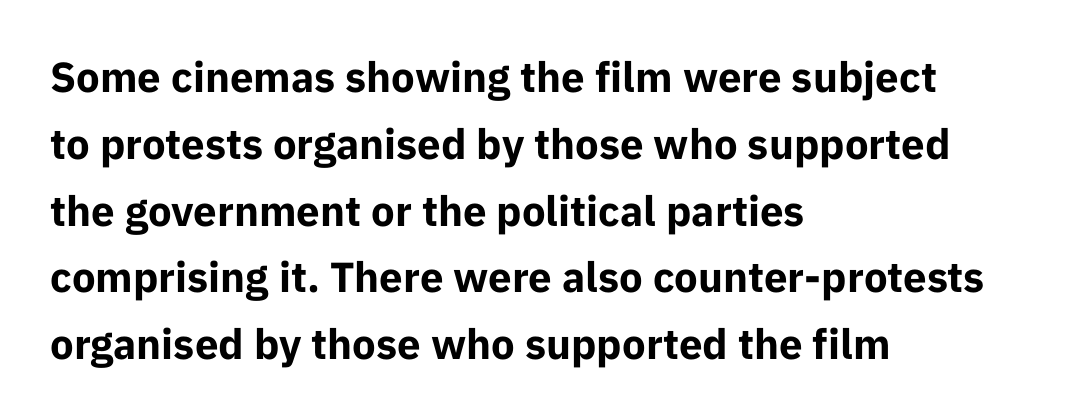
{"serif": "no", "italic": "no", "bold": "yes", "weight": "bold", "width": "normal", "stroke_contrast": "low", "x_height": "medium", "monospaced": "no", "underline": "no", "align": "left", "line_spacing": "normal", "line_spacing_ratio": 1.59, "letter_spacing": "normal", "letter_spacing_em": 0.0, "glyph_px": 42}
